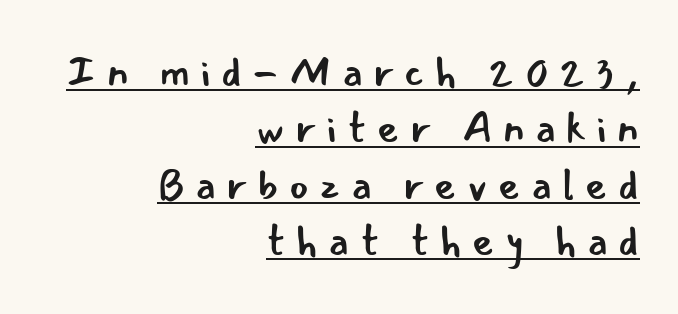
Summary of weight: not heavy and not bold. The block of text has a typical density, with ordinary space between rows. Spacing verdict: proportional, widths tailored to each character. These lines are composed in type without serifs. Tall strokes in this sample are plumb rather than angled. What decoration does the sample have? An underline.
